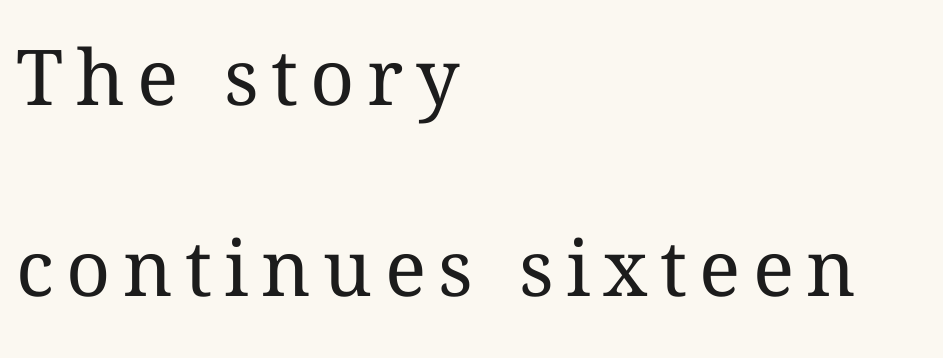
The image shows 77 px regular-weight type, upright; set left-aligned, loose line spacing (2.48x), not underlined; medium stroke contrast and a medium x-height.
